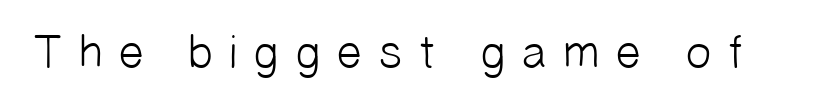
{"serif": "no", "bold": "no", "weight": "light", "width": "normal", "stroke_contrast": "low", "x_height": "medium", "monospaced": "no", "underline": "no", "letter_spacing": "wide", "letter_spacing_em": 0.29, "glyph_px": 47}
